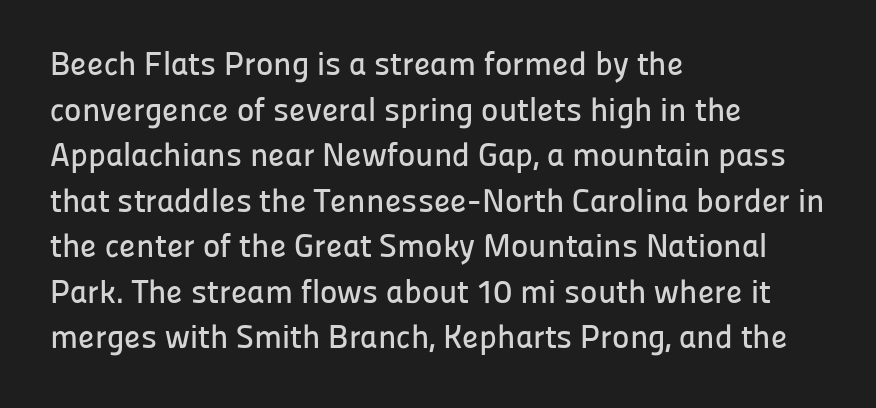
The designer went with a sans here, leaving each stem footless. The setting favours the left margin, as ordinary paragraphs usually do. Regular leading. You could not count columns in this text — the font is proportionally spaced.
